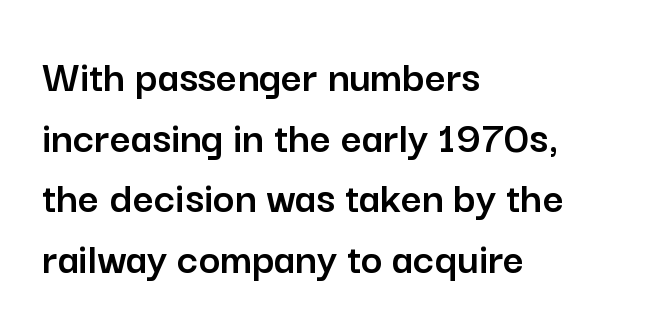
The image shows 46 px sans-serif type, upright; set left-aligned, normal line spacing (1.32x), normal letter spacing, not underlined; low stroke contrast and a medium x-height.
